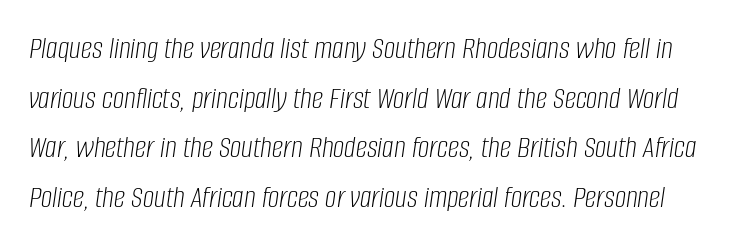
The image shows 32 px light, condensed type, italic (leaning right); set normal line spacing (1.55x), normal letter spacing, not underlined; low stroke contrast and a large x-height.
